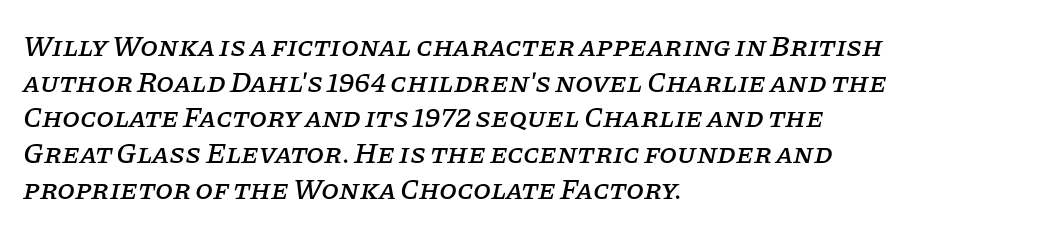
Is this a fixed-width face? No — the glyphs have proportional, varying widths. Nothing unusual about the tracking: characters are spaced as the font intends. Does the lettering tilt? It does — this is italic. Check under the words: just untouched page.
